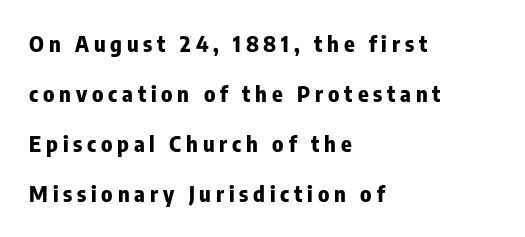
The tracking jumps out immediately: characters are airy and widely separated. It's the straight-up-and-down kind of type. Leading: increased. The specimen omits any rule beneath the text block's lines. The typesetting leans heavy: a genuine bold.
